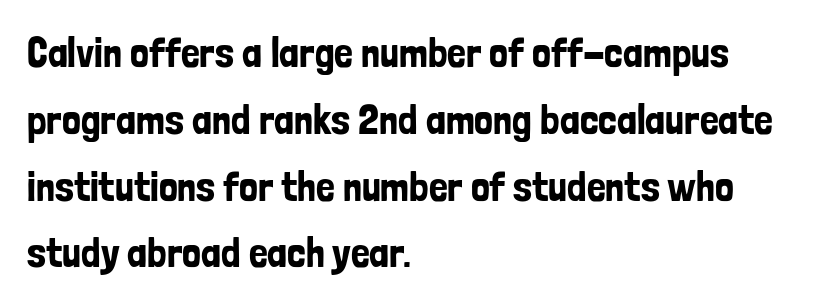
Q: Is the text italic (slanted)? A: No, it is upright.
Q: Is the typeface a serif or a sans-serif typeface? A: Sans-serif.
Q: Is the text underlined? A: No.
Q: How is the paragraph aligned? A: Left-aligned.
Q: Is the spacing between letters normal or unusually wide? A: Normal.
Q: Is the spacing between lines tight, normal or loose? A: Normal.
Q: Width (condensed, normal, or wide)? A: Condensed.
Q: Stroke contrast? A: Low.
Q: x-height? A: Medium.
Q: Monospaced? A: No.
